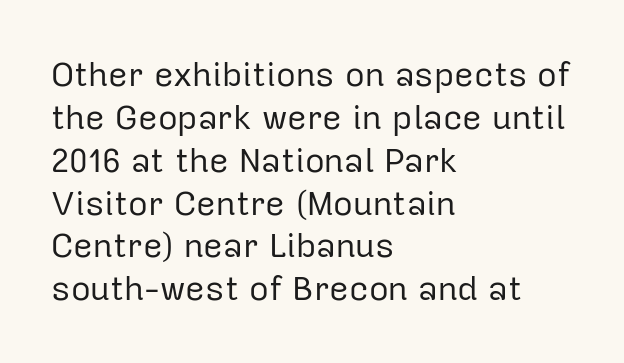
Q: Is the text bold? A: No.
Q: Is the text italic (slanted)? A: No, it is upright.
Q: Is the typeface a serif or a sans-serif typeface? A: Sans-serif.
Q: Is the text underlined? A: No.
Q: How is the paragraph aligned? A: Left-aligned.
Q: Is the spacing between letters normal or unusually wide? A: Normal.
Q: Is the spacing between lines tight, normal or loose? A: Normal.
Q: Width (condensed, normal, or wide)? A: Normal.
Q: Stroke contrast? A: Low.
Q: x-height? A: Medium.
Q: Monospaced? A: No.
